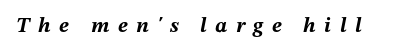
The image shows 21 px bold type, italic (leaning right); set unusually wide letter spacing (+0.4 em), not underlined.
